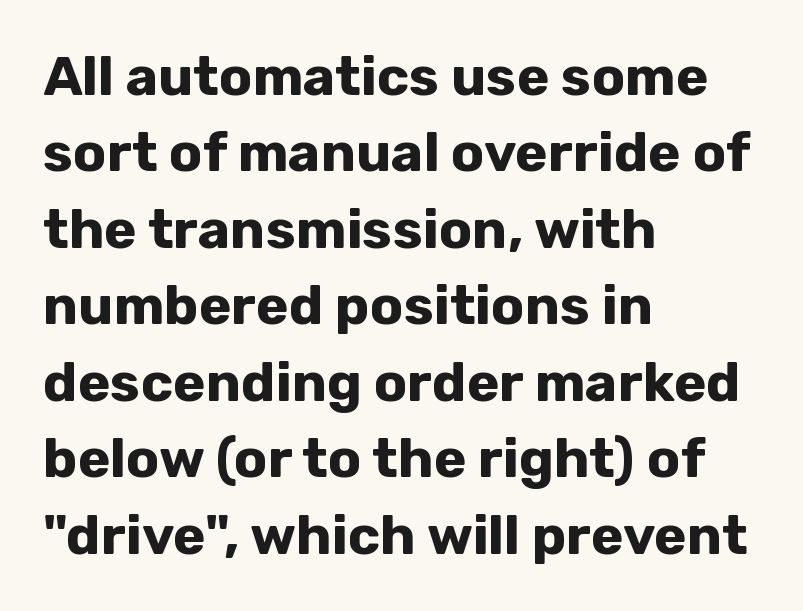
A typesetter would call this proportional, since set widths differ per character. Inter-character spacing is left at the font's built-in metrics. Only glyphs here, with clear space below each row. The passage is arranged the way most books set body copy — flush left. Ordinary non-slanted type is in use. Serif or sans? Sans — the stroke terminals are bare.
